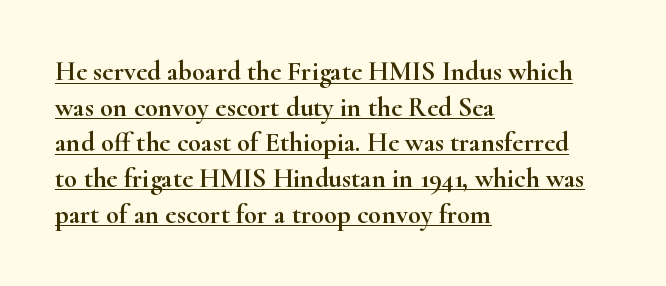
The image shows 27 px text type, upright; set left-aligned, normal line spacing (1.32x), normal letter spacing, underlined.
